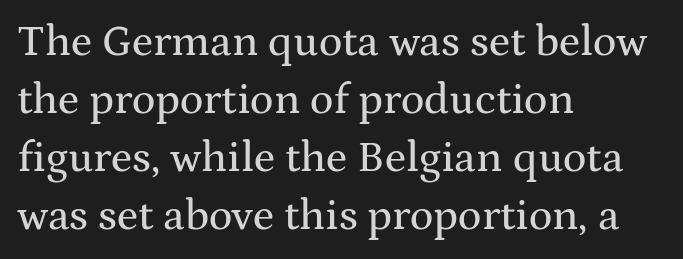
No word sits above an underline. Tracking here is standard; glyphs follow each other at the usual distance. Examine the stroke ends and you'll spot serifs. The leading is moderate, giving the passage an even texture.
